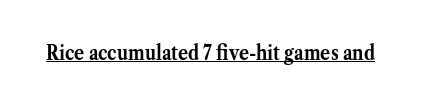
{"italic": "no", "bold": "yes", "underline": "yes", "letter_spacing": "normal", "letter_spacing_em": 0.0, "glyph_px": 21}
